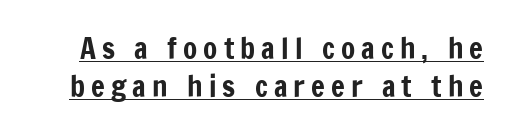
The image shows 29 px condensed sans-serif type, upright; set normal line spacing (1.31x), unusually wide letter spacing (+0.21 em), underlined; low stroke contrast and a medium x-height.
